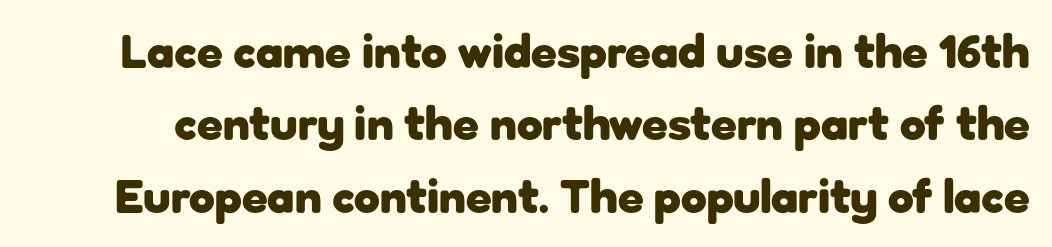
The image shows 47 px heavy sans-serif type, upright; set normal line spacing (1.54x), normal letter spacing, not underlined; low stroke contrast and a medium x-height.
